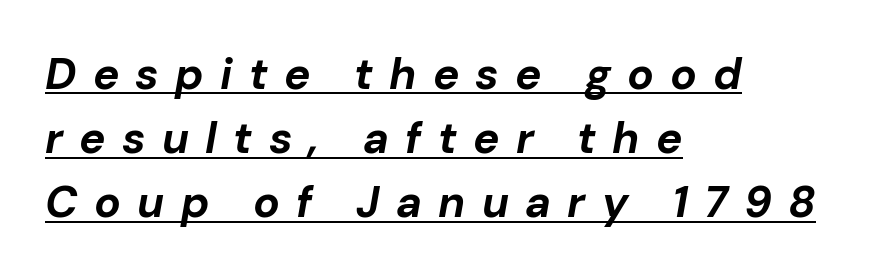
The image shows 44 px bold type, italic (leaning right); set left-aligned, normal line spacing (1.46x), unusually wide letter spacing (+0.37 em), underlined; low stroke contrast and a medium x-height.
